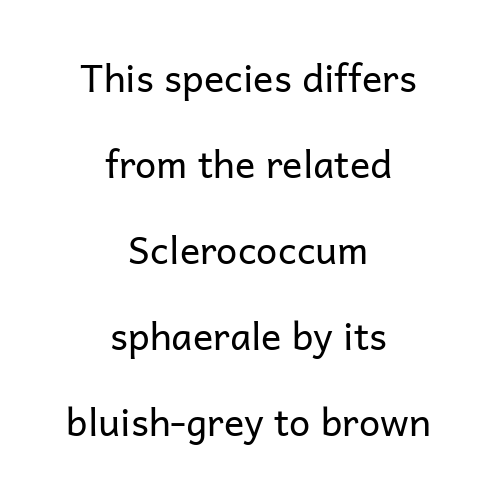
Compared with typical paragraphs, the rows here are farther apart. Layout note: lines centered. Note the varied advance widths — an 'i' is clearly narrower than an 'm'. Nope, not italic — everything's standing straight. Serifs: no, the terminals of the letterforms are clean.
